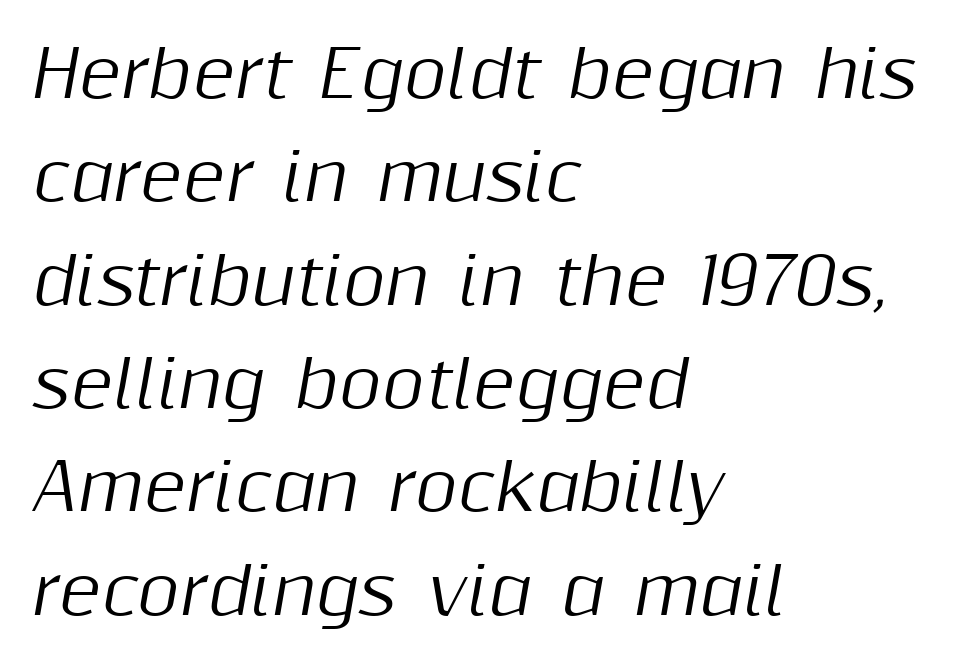
The face used here has a pronounced slope to its letters. Note the varied advance widths — an 'i' is clearly narrower than an 'm'. Tracking here is standard; glyphs follow each other at the usual distance. Vertically, the passage feels balanced, rows spaced as you'd expect. Clear beneath every line of the passage. Typeset ragged right — the left edge is the straight one.
